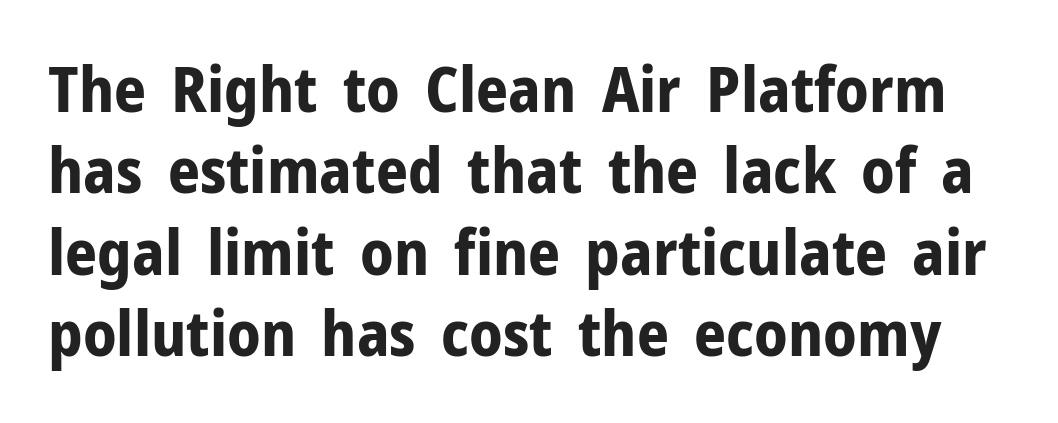
Q: Is the text bold? A: Yes.
Q: Is the text italic (slanted)? A: No, it is upright.
Q: Is the typeface a serif or a sans-serif typeface? A: Sans-serif.
Q: Is the text underlined? A: No.
Q: Is the spacing between letters normal or unusually wide? A: Normal.
Q: Is the spacing between lines tight, normal or loose? A: Normal.
Q: Width (condensed, normal, or wide)? A: Normal.
Q: Stroke contrast? A: Low.
Q: x-height? A: Medium.
Q: Monospaced? A: No.
